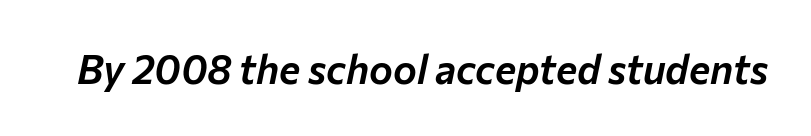
Italic: yes, the glyphs are oblique. Spacing verdict: proportional, widths tailored to each character. Default kerning and tracking; the words read as compact shapes. No word sits above an underline.
